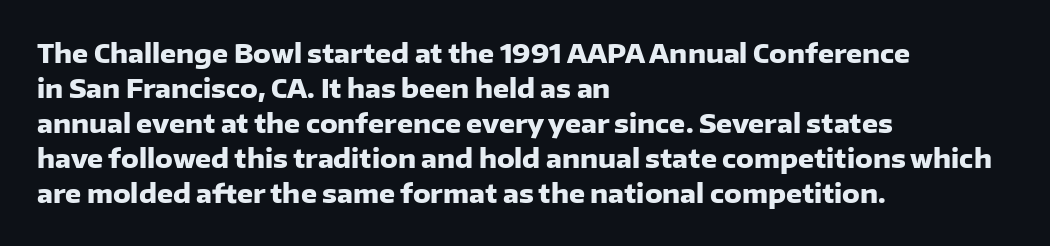
Nope, not italic — everything's standing straight. Regular leading. Teacher's note: observe the even left margin — that is flush-left alignment. The space beneath each line is pristine and unruled. Glyph-to-glyph distance matches everyday printed text.
